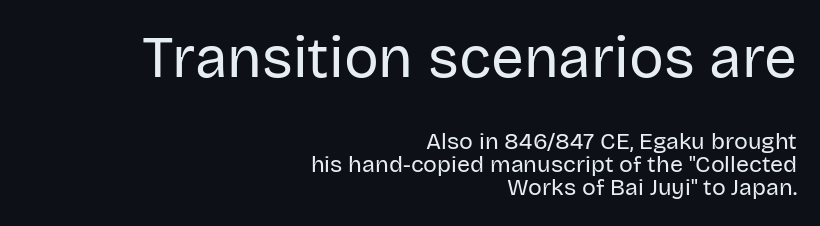
The image shows 58 px regular-weight sans-serif type, upright; set right-aligned, tight line spacing (1.0x), normal letter spacing, not underlined; the first (top) block is 2.52x larger; low stroke contrast and a large x-height.
